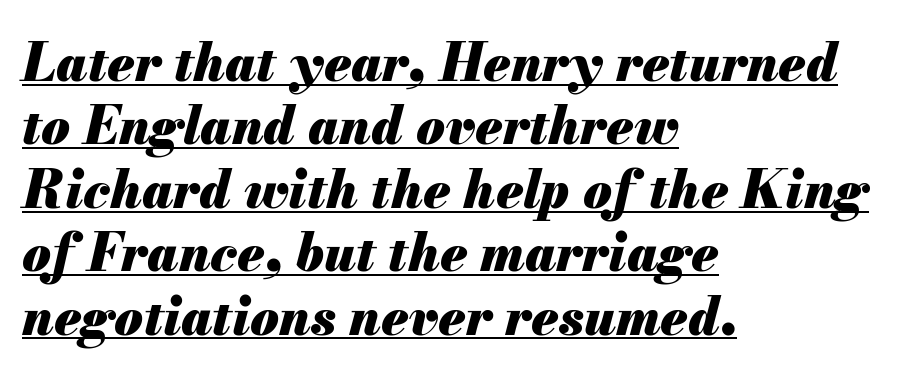
{"italic": "yes", "lean": "right", "slant_degrees": 13, "bold": "yes", "weight": "heavy", "width": "normal", "stroke_contrast": "medium", "x_height": "small", "monospaced": "no", "underline": "yes", "align": "left", "line_spacing_ratio": 1.22, "letter_spacing": "normal", "letter_spacing_em": 0.0, "glyph_px": 52}
